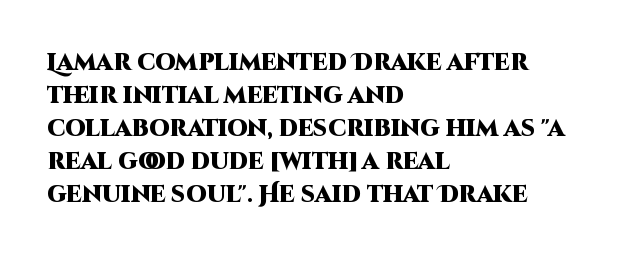
{"italic": "no", "bold": "yes", "underline": "no", "align": "left", "line_spacing": "normal", "line_spacing_ratio": 1.43, "letter_spacing": "normal", "letter_spacing_em": 0.0, "glyph_px": 23}
